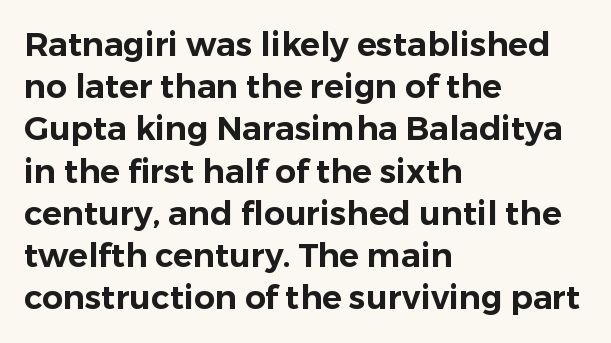
Successive baselines arrive at the customary interval. Nothing unusual about the tracking: characters are spaced as the font intends. The rendering anchors every line to the left-hand side. Does the type have serifs? No, each stem ends abruptly. You can tell it's not italic because the verticals are truly vertical. Lines of text with bare space underneath.
